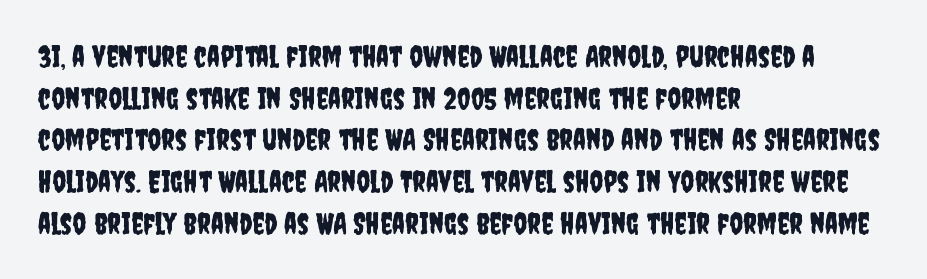
Rows of type keep a routine distance in the vertical direction. A classic flush-left, rag-right setting is used for this passage. Here the glyphs are tracked normally, forming tight word shapes. Each letter keeps its own natural width here, so spacing adapts to shape. When letters stand straight like this, we call the style roman or upright. Descender tails drop into unmarked territory.
